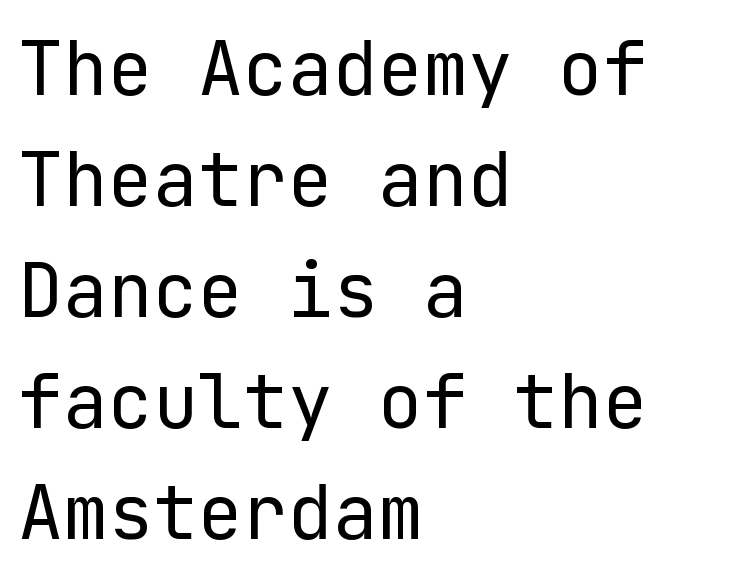
{"serif": "no", "italic": "no", "bold": "no", "weight": "regular", "width": "normal", "stroke_contrast": "low", "x_height": "medium", "underline": "no", "align": "left", "line_spacing": "normal", "line_spacing_ratio": 1.48, "letter_spacing": "normal", "letter_spacing_em": 0.0, "glyph_px": 75}
